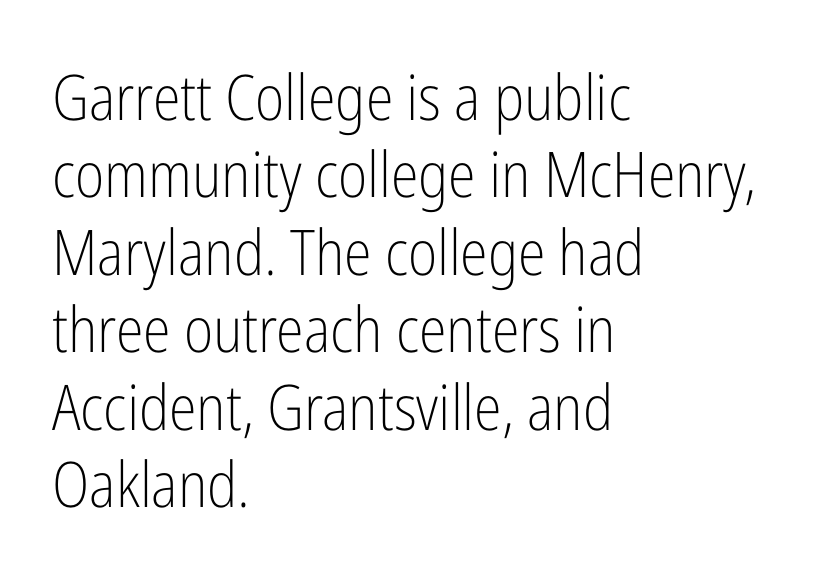
{"serif": "no", "italic": "no", "bold": "no", "weight": "light", "width": "condensed", "stroke_contrast": "low", "x_height": "medium", "monospaced": "no", "underline": "no", "align": "left", "line_spacing_ratio": 1.23, "letter_spacing": "normal", "letter_spacing_em": 0.0, "glyph_px": 63}
